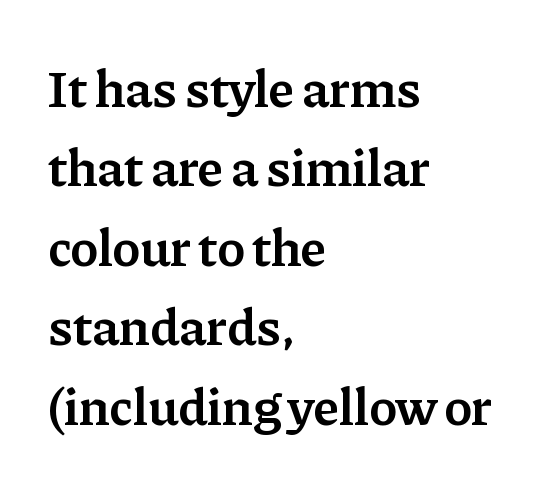
Left-aligned paragraph, ragged on the right. Ascenders rise straight up at ninety degrees. The letters are semibold — heavier than regular but short of a full bold. Think of a printed novel: that variable character pitch is what you see here. Lines of text with bare space underneath. Is this a sans? No — the strokes have serifs.
